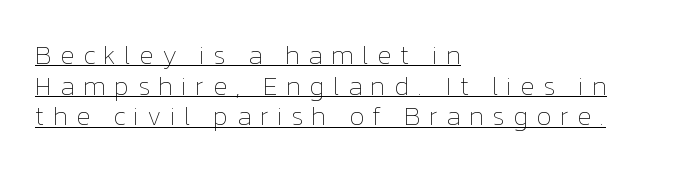
{"italic": "no", "bold": "no", "underline": "yes", "align": "left", "line_spacing_ratio": 1.18, "letter_spacing": "wide", "letter_spacing_em": 0.32, "glyph_px": 26}
